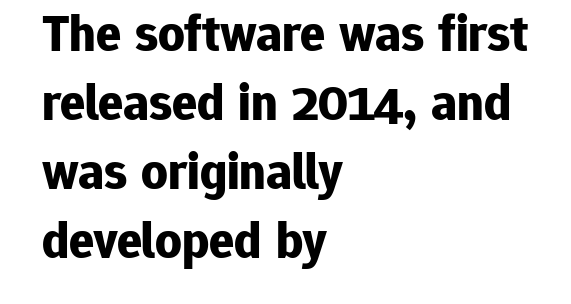
Q: Is the text bold? A: Yes.
Q: Is the text italic (slanted)? A: No, it is upright.
Q: Is the typeface a serif or a sans-serif typeface? A: Sans-serif.
Q: Is the text underlined? A: No.
Q: How is the paragraph aligned? A: Left-aligned.
Q: Is the spacing between letters normal or unusually wide? A: Normal.
Q: Is the spacing between lines tight, normal or loose? A: Normal.
Q: Width (condensed, normal, or wide)? A: Normal.
Q: Stroke contrast? A: Low.
Q: x-height? A: Medium.
Q: Monospaced? A: No.
